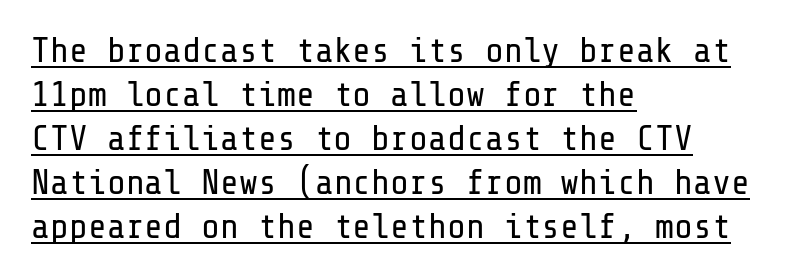
{"serif": "no", "italic": "no", "bold": "no", "weight": "regular", "width": "normal", "stroke_contrast": "low", "x_height": "medium", "underline": "yes", "align": "left", "line_spacing": "normal", "line_spacing_ratio": 1.26, "letter_spacing": "normal", "letter_spacing_em": 0.0, "glyph_px": 35}
